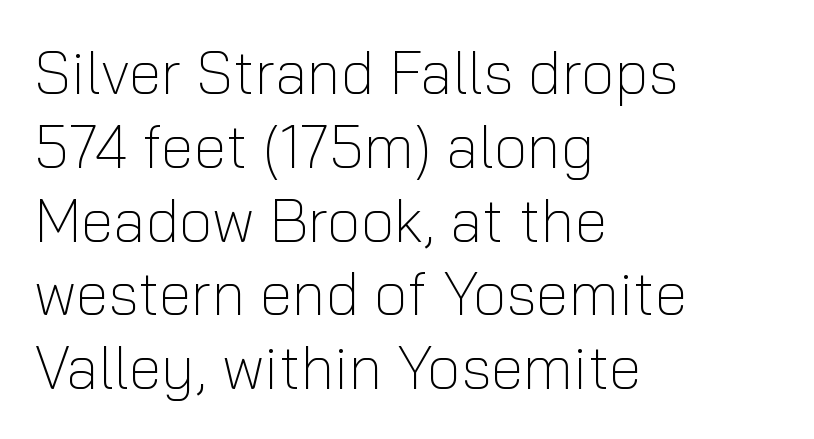
Q: Is the text bold? A: No.
Q: Is the text italic (slanted)? A: No, it is upright.
Q: Is the typeface a serif or a sans-serif typeface? A: Sans-serif.
Q: Is the text underlined? A: No.
Q: How is the paragraph aligned? A: Left-aligned.
Q: Is the spacing between letters normal or unusually wide? A: Normal.
Q: Width (condensed, normal, or wide)? A: Normal.
Q: Stroke contrast? A: Low.
Q: x-height? A: Medium.
Q: Monospaced? A: No.
